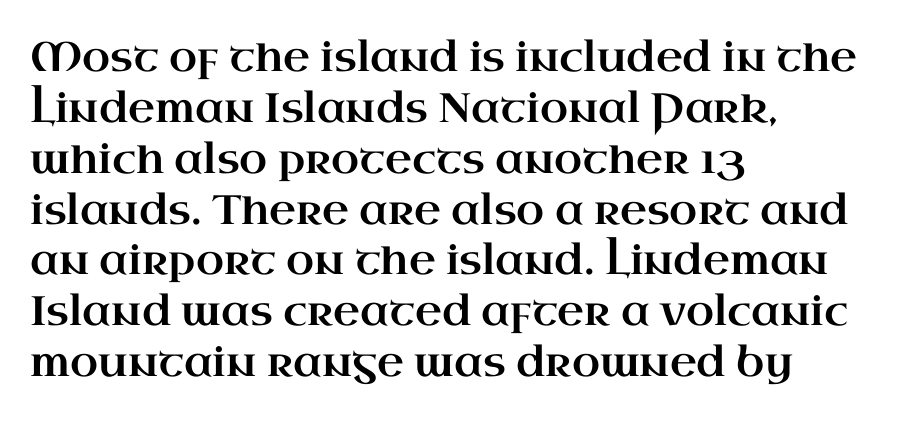
Q: Is the text italic (slanted)? A: No, it is upright.
Q: Is the typeface a serif or a sans-serif typeface? A: Serif.
Q: Is the text underlined? A: No.
Q: How is the paragraph aligned? A: Left-aligned.
Q: Is the spacing between letters normal or unusually wide? A: Normal.
Q: Width (condensed, normal, or wide)? A: Wide.
Q: Stroke contrast? A: High.
Q: x-height? A: Small.
Q: Monospaced? A: No.
